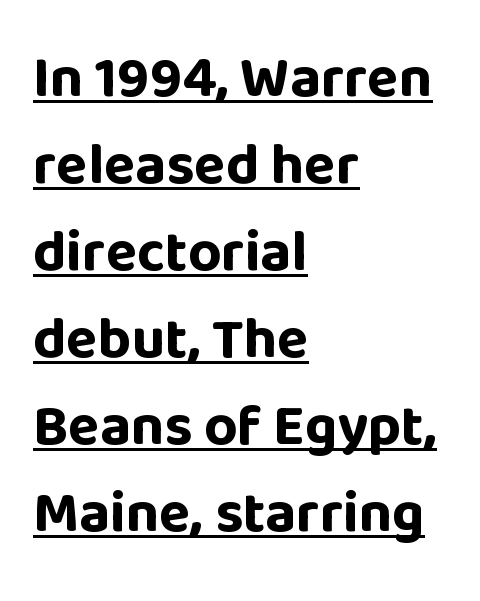
These lines are rendered in a variable-pitch font. Does the copy run flush right? No — it runs flush left. These lines keep a tight, regular rhythm from letter to letter. Rendered with straight, roman letterforms.
